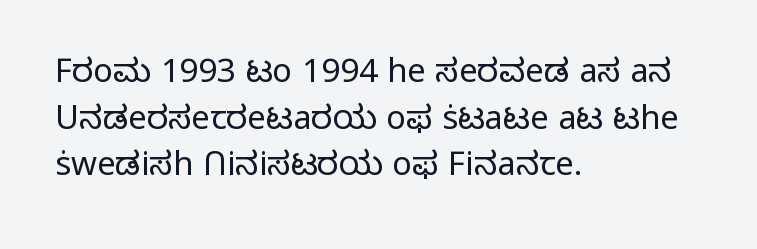
{"serif": "no", "italic": "no", "bold": "no", "weight": "light", "width": "normal", "stroke_contrast": "low", "x_height": "medium", "monospaced": "no", "underline": "no", "align": "left", "line_spacing": "normal", "line_spacing_ratio": 1.41, "letter_spacing": "normal", "letter_spacing_em": 0.0, "glyph_px": 33}
